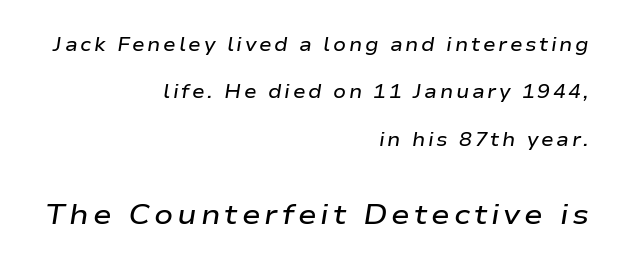
{"italic": "yes", "lean": "right", "slant_degrees": 9, "bold": "semi", "weight": "semibold", "width": "wide", "stroke_contrast": "low", "x_height": "medium", "monospaced": "no", "underline": "no", "align": "right", "line_spacing": "loose", "line_spacing_ratio": 2.49, "larger_block": "second", "size_ratio": 1.47, "glyph_px": 28}
